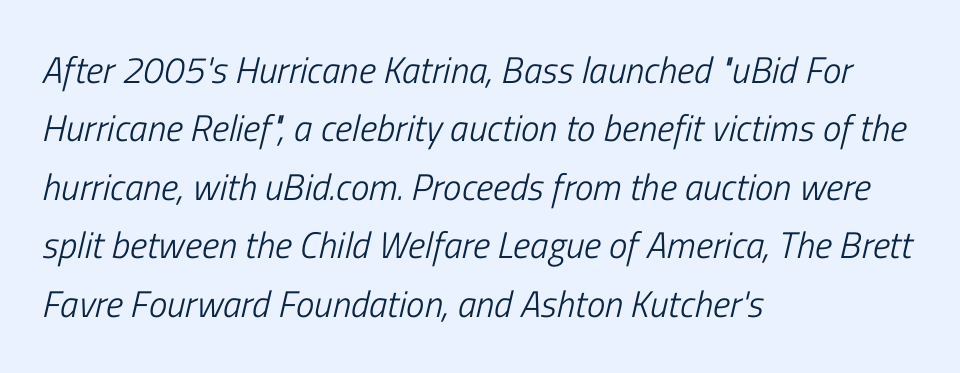
Q: Is the text bold? A: No.
Q: Is the text italic (slanted)? A: Yes, it leans right by about 13 degrees.
Q: Is the text underlined? A: No.
Q: How is the paragraph aligned? A: Left-aligned.
Q: Is the spacing between letters normal or unusually wide? A: Normal.
Q: Is the spacing between lines tight, normal or loose? A: Normal.
Q: Width (condensed, normal, or wide)? A: Condensed.
Q: Stroke contrast? A: Low.
Q: x-height? A: Medium.
Q: Monospaced? A: No.
